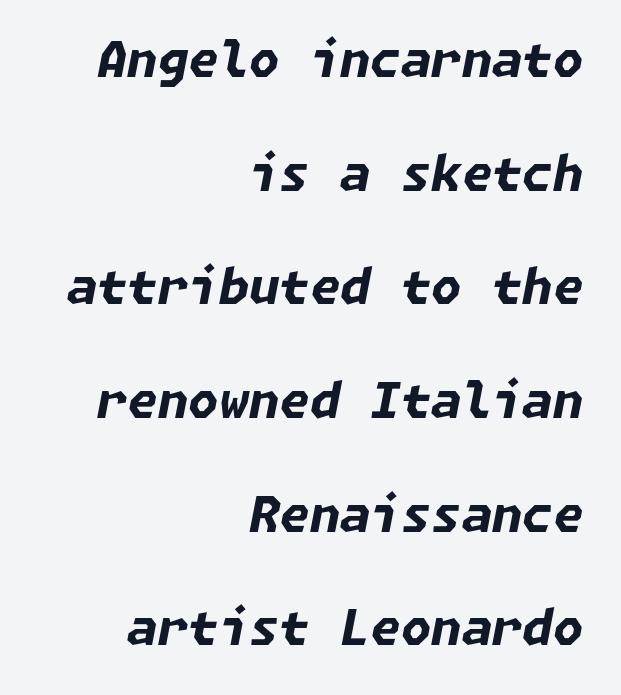
Q: Is the text bold? A: Yes.
Q: Is the text italic (slanted)? A: Yes, it leans right by about 11 degrees.
Q: Is the text underlined? A: No.
Q: How is the paragraph aligned? A: Right-aligned.
Q: Is the spacing between letters normal or unusually wide? A: Normal.
Q: Is the spacing between lines tight, normal or loose? A: Loose.
Q: Width (condensed, normal, or wide)? A: Normal.
Q: Stroke contrast? A: Low.
Q: x-height? A: Medium.
